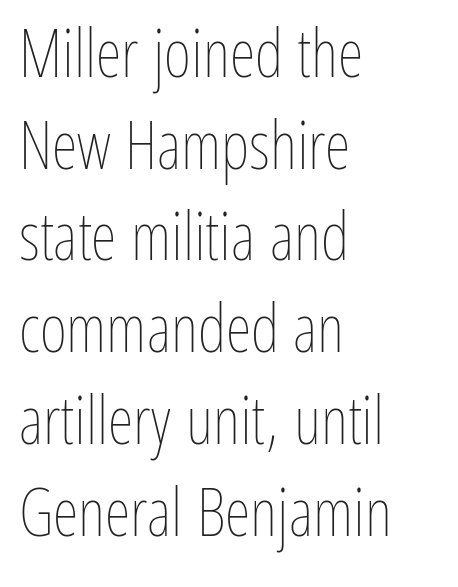
{"italic": "no", "bold": "no", "weight": "thin", "width": "condensed", "stroke_contrast": "low", "x_height": "medium", "monospaced": "no", "underline": "no", "align": "left", "line_spacing": "normal", "line_spacing_ratio": 1.39, "letter_spacing": "normal", "letter_spacing_em": 0.0, "glyph_px": 66}
